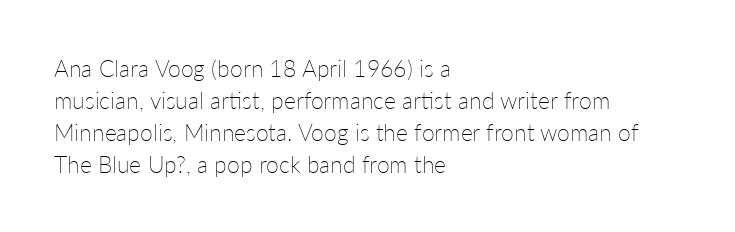
Caption: standard tracking, unaltered. Does the leading feel generous? No, just average. The lines are quadded left. Check the space under the baseline: it is left empty.
